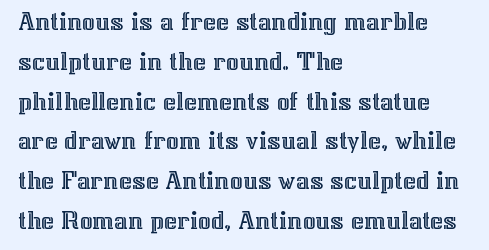
Posture: vertical. The passage shown is typed in a proportional face where columns would drift. A typesetter would call this zero additional tracking. One-word summary of the alignment: left.
